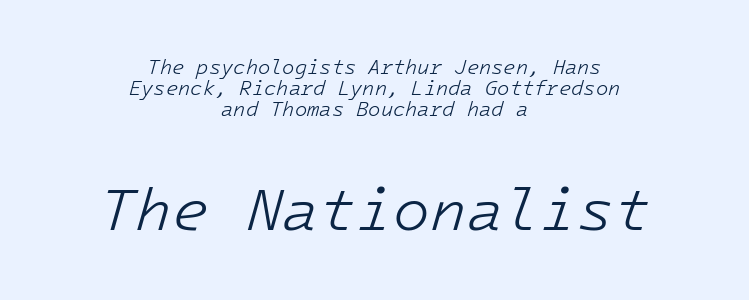
Q: Is the text bold? A: No.
Q: Is the text italic (slanted)? A: Yes, it leans right by about 16 degrees.
Q: Is the text underlined? A: No.
Q: How is the paragraph aligned? A: Centered.
Q: Is the spacing between letters normal or unusually wide? A: Normal.
Q: Is the spacing between lines tight, normal or loose? A: Tight.
Q: Which block of text is set in a larger size, the first (top) or the second (bottom)? A: The second (bottom) one.
Q: Width (condensed, normal, or wide)? A: Normal.
Q: Stroke contrast? A: Low.
Q: x-height? A: Medium.
